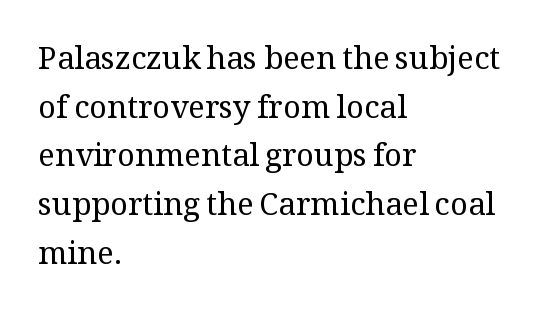
Nobody drew a line under any word here. The strokes carry an ordinary text weight at most. This is serif lettering, the kind often seen in printed books. How would I describe the line gaps? Plain and ordinary.
